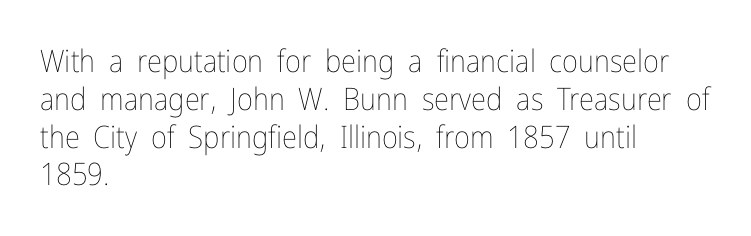
{"italic": "no", "bold": "no", "weight": "thin", "width": "condensed", "stroke_contrast": "low", "x_height": "medium", "monospaced": "no", "underline": "no", "align": "left", "line_spacing_ratio": 1.22, "letter_spacing": "normal", "letter_spacing_em": 0.0, "glyph_px": 31}
